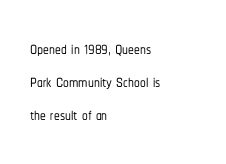
Q: Is the text italic (slanted)? A: No, it is upright.
Q: Is the text underlined? A: No.
Q: How is the paragraph aligned? A: Left-aligned.
Q: Is the spacing between letters normal or unusually wide? A: Normal.
Q: Is the spacing between lines tight, normal or loose? A: Normal.
